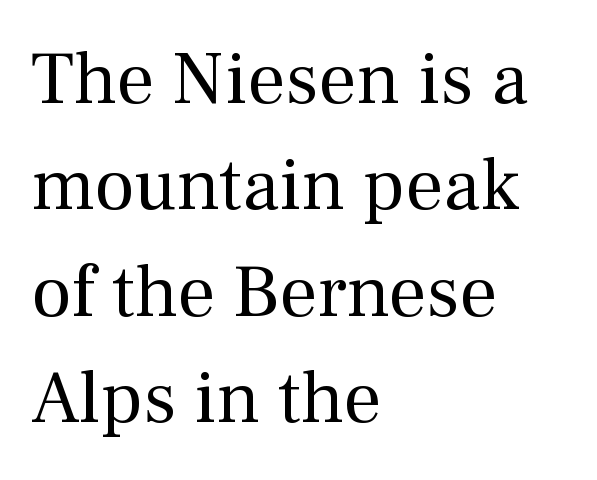
Regular leading. The face used here is rendered with its standard letterfit. This is serif lettering, the kind often seen in printed books. The letters advance in unequal steps, a hallmark of proportional type. The passage is arranged the way most books set body copy — flush left. The string is rendered with underlining switched off.
